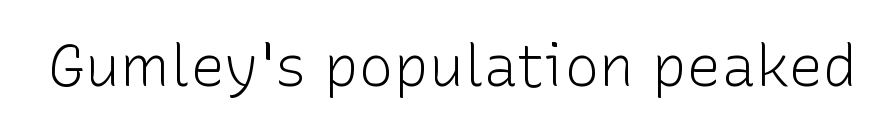
Serif or sans? Sans — the stroke terminals are bare. Has an underline been added? It has not. Do the characters align in a grid? No, the font is proportional. The type sits square on the baseline with zero lean. In terms of letterspacing, this is plain default setting.
